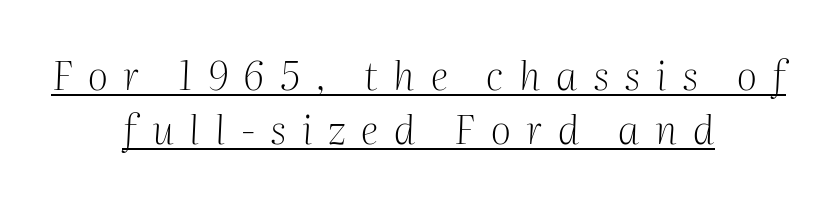
Q: Is the text bold? A: No.
Q: Is the text italic (slanted)? A: Yes, it leans right by about 2 degrees.
Q: Is the typeface a serif or a sans-serif typeface? A: Serif.
Q: Is the text underlined? A: Yes.
Q: How is the paragraph aligned? A: Centered.
Q: Is the spacing between letters normal or unusually wide? A: Unusually wide.
Q: Is the spacing between lines tight, normal or loose? A: Normal.
Q: Width (condensed, normal, or wide)? A: Normal.
Q: Stroke contrast? A: Medium.
Q: x-height? A: Medium.
Q: Monospaced? A: No.
